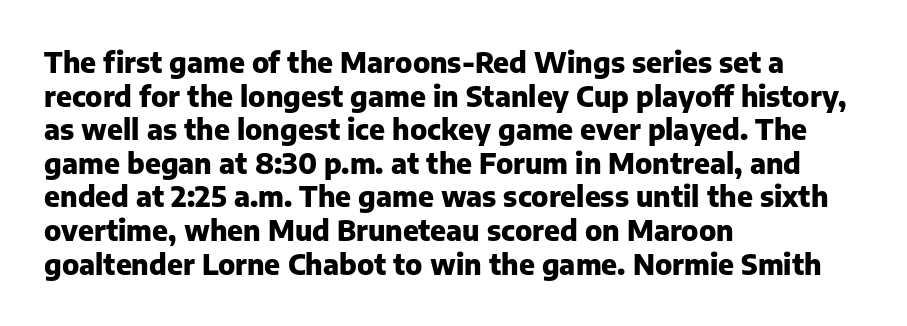
The image shows 28 px heavy sans-serif type, upright; set left-aligned, line spacing 1.2x, normal letter spacing, not underlined; low stroke contrast and a medium x-height.
